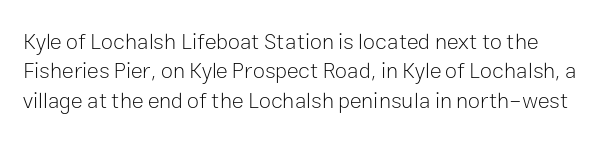
The image shows 22 px text type, upright; set normal line spacing (1.33x), normal letter spacing, not underlined.
